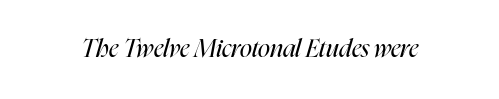
Q: Is the text bold? A: No.
Q: Is the text italic (slanted)? A: Yes, it leans right by about 16 degrees.
Q: Is the text underlined? A: No.
Q: Is the spacing between letters normal or unusually wide? A: Normal.
